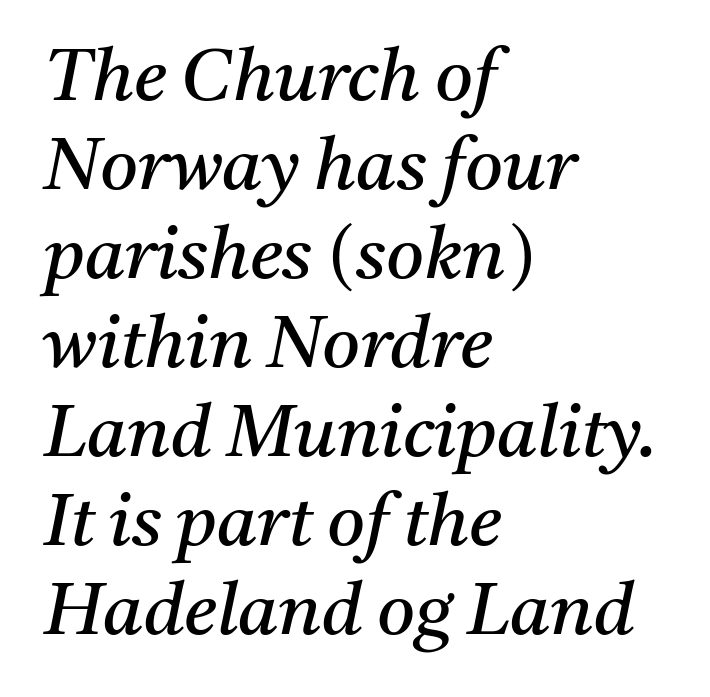
The image shows 73 px regular-weight serif type, italic (leaning right); set left-aligned, line spacing 1.22x, normal letter spacing, not underlined; medium stroke contrast and a medium x-height.
